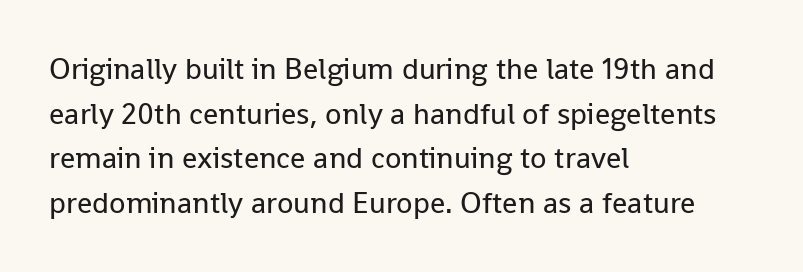
Q: Is the text bold? A: No.
Q: Is the text italic (slanted)? A: No, it is upright.
Q: Is the typeface a serif or a sans-serif typeface? A: Sans-serif.
Q: Is the text underlined? A: No.
Q: How is the paragraph aligned? A: Left-aligned.
Q: Is the spacing between letters normal or unusually wide? A: Normal.
Q: Is the spacing between lines tight, normal or loose? A: Normal.
Q: Width (condensed, normal, or wide)? A: Normal.
Q: Stroke contrast? A: Low.
Q: x-height? A: Medium.
Q: Monospaced? A: No.
